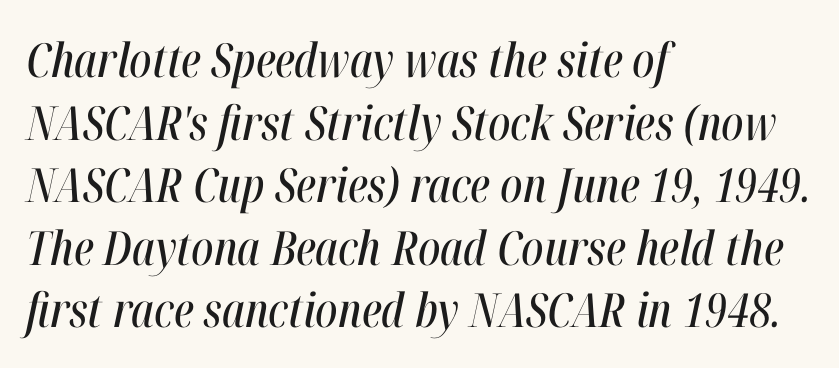
{"italic": "yes", "lean": "right", "slant_degrees": 12, "width": "condensed", "stroke_contrast": "high", "x_height": "medium", "monospaced": "no", "underline": "no", "align": "left", "line_spacing": "normal", "line_spacing_ratio": 1.33, "letter_spacing": "normal", "letter_spacing_em": 0.0, "glyph_px": 47}
